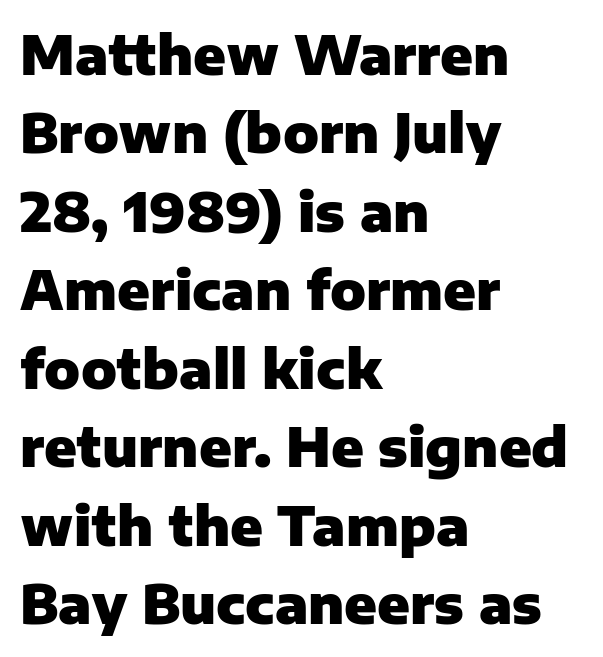
Q: Is the text bold? A: Yes.
Q: Is the text italic (slanted)? A: No, it is upright.
Q: Is the typeface a serif or a sans-serif typeface? A: Sans-serif.
Q: Is the text underlined? A: No.
Q: How is the paragraph aligned? A: Left-aligned.
Q: Is the spacing between letters normal or unusually wide? A: Normal.
Q: Is the spacing between lines tight, normal or loose? A: Normal.
Q: Width (condensed, normal, or wide)? A: Normal.
Q: Stroke contrast? A: Low.
Q: x-height? A: Medium.
Q: Monospaced? A: No.
